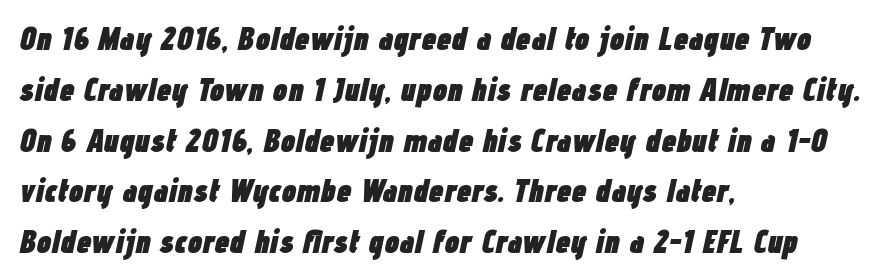
{"italic": "yes", "lean": "right", "slant_degrees": 12, "bold": "yes", "weight": "heavy", "width": "condensed", "stroke_contrast": "low", "x_height": "medium", "monospaced": "no", "underline": "no", "align": "left", "line_spacing": "normal", "line_spacing_ratio": 1.54, "letter_spacing": "normal", "letter_spacing_em": 0.0, "glyph_px": 33}
